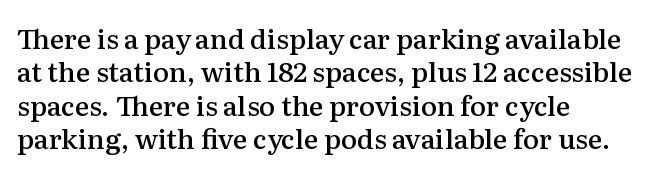
Moderately thickened strokes mark this as semibold type. A clean baseline with only descenders dipping below it. Line starts are locked; line ends wander. Honestly, the letter spacing is just normal — you wouldn't notice it. Italic? Not at all — the glyphs are vertical.
